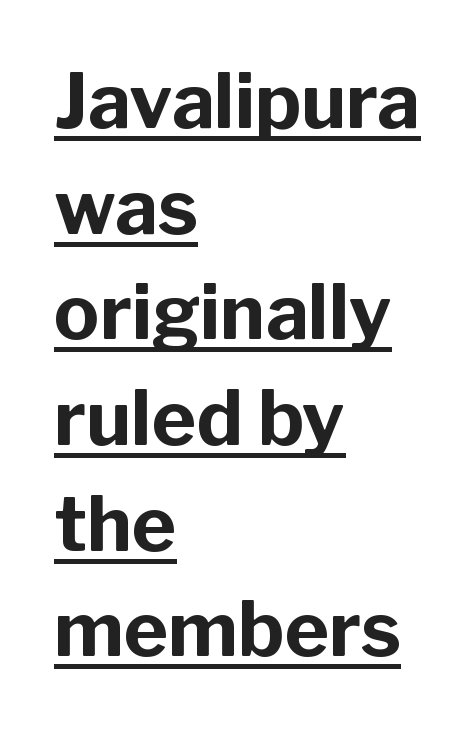
{"serif": "no", "italic": "no", "bold": "yes", "weight": "bold", "width": "normal", "stroke_contrast": "low", "x_height": "medium", "monospaced": "no", "underline": "yes", "align": "left", "line_spacing": "normal", "line_spacing_ratio": 1.39, "letter_spacing": "normal", "letter_spacing_em": 0.0, "glyph_px": 76}
